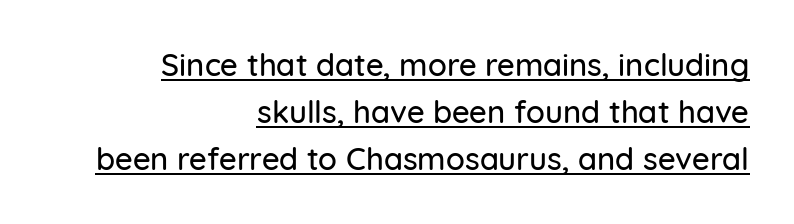
The designer went with a sans here, leaving each stem footless. This sample has the flowing, uneven cadence of proportional lettering. In terms of leading, this rendering sits right in the middle. Typeset ragged left — the right edge is the straight one. Spacing between characters is what you'd get straight out of the box. Is there any slant? The stems are plumb.
